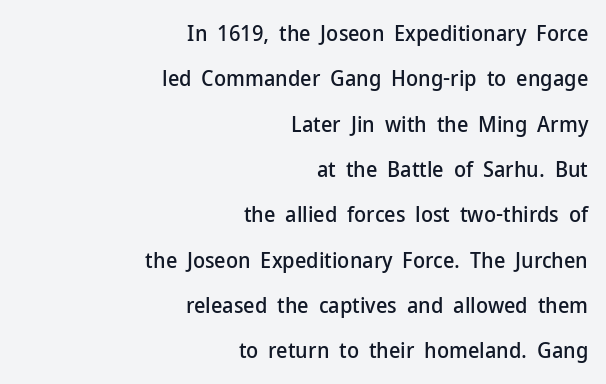
The image shows 22 px text type, upright; set right-aligned, loose line spacing (2.06x), normal letter spacing, not underlined.
